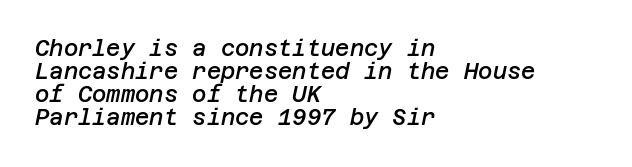
The passage shown is semibold, sitting just below true bold. Observe the lean: these are italic letterforms. A typesetter would call this zero additional tracking. Which margin do the lines hug? The left one — the right edge is uneven. The lines are packed closely together with very little leading. Check under the words: just untouched page.
